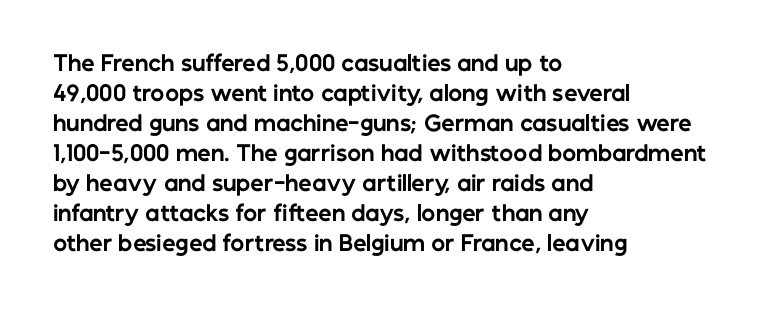
Q: Is the text bold? A: Yes.
Q: Is the text italic (slanted)? A: No, it is upright.
Q: Is the text underlined? A: No.
Q: How is the paragraph aligned? A: Left-aligned.
Q: Is the spacing between letters normal or unusually wide? A: Normal.
Q: Is the spacing between lines tight, normal or loose? A: Normal.
